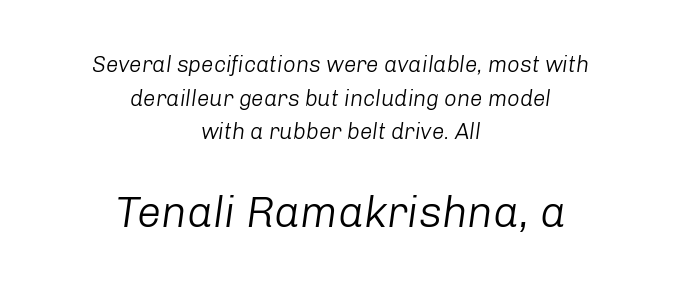
The image shows 43 px light type, italic (leaning right); set centered, normal line spacing (1.53x), normal letter spacing, not underlined; the second (bottom) block is 1.95x larger; low stroke contrast and a medium x-height.
